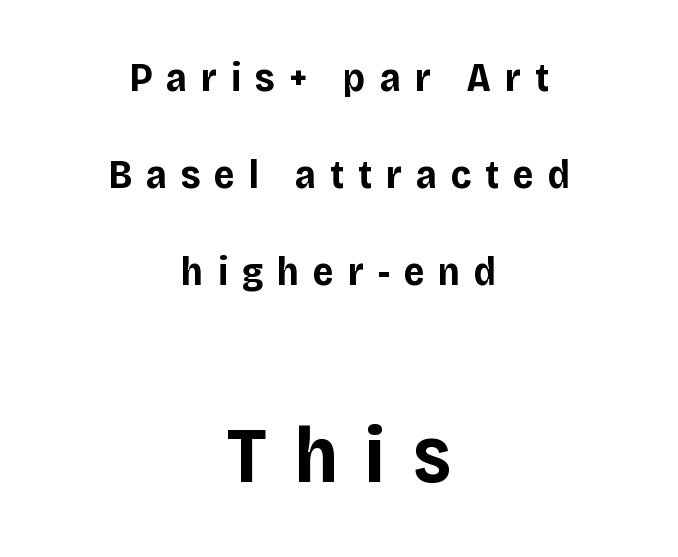
The image shows 79 px bold sans-serif type, upright; set centered, loose line spacing (2.43x), unusually wide letter spacing (+0.35 em), not underlined; the second (bottom) block is 1.98x larger; low stroke contrast and a large x-height.
